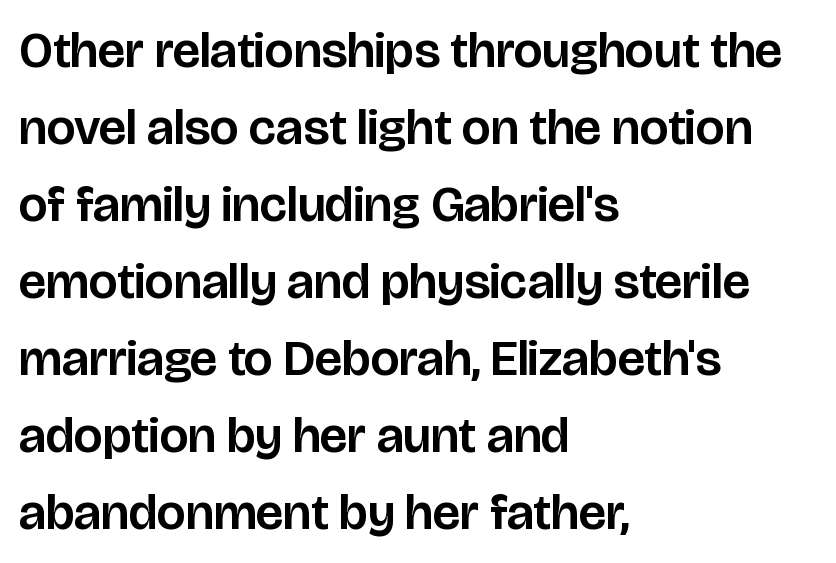
Q: Is the text italic (slanted)? A: No, it is upright.
Q: Is the typeface a serif or a sans-serif typeface? A: Sans-serif.
Q: Is the text underlined? A: No.
Q: How is the paragraph aligned? A: Left-aligned.
Q: Is the spacing between letters normal or unusually wide? A: Normal.
Q: Is the spacing between lines tight, normal or loose? A: Normal.
Q: Width (condensed, normal, or wide)? A: Normal.
Q: Stroke contrast? A: Low.
Q: x-height? A: Large.
Q: Monospaced? A: No.
